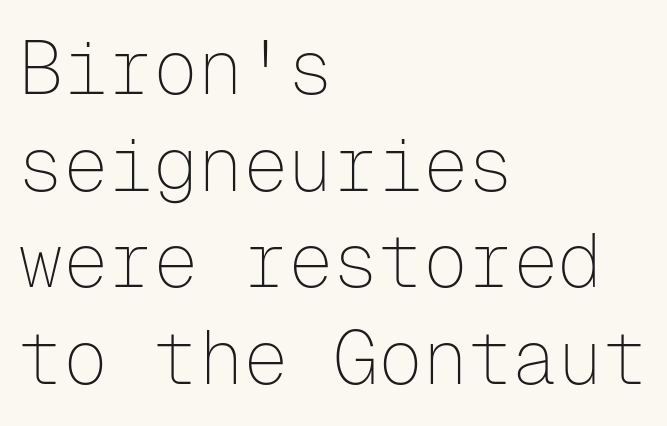
Note the uniform advance width — an 'i' takes as much space as an 'm'. No extra tracking has been applied to these lines. Weight: regular or lighter. To sum up the face: it is a sans, with no serifs. A clean baseline with only descenders dipping below it.
